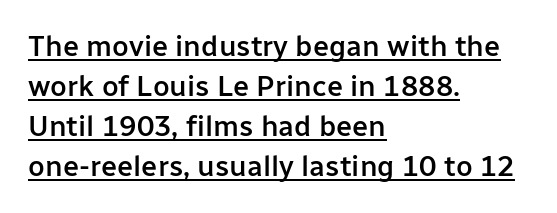
The image shows 29 px semibold sans-serif type, upright; set left-aligned, normal line spacing (1.38x), normal letter spacing, underlined; low stroke contrast and a medium x-height.
